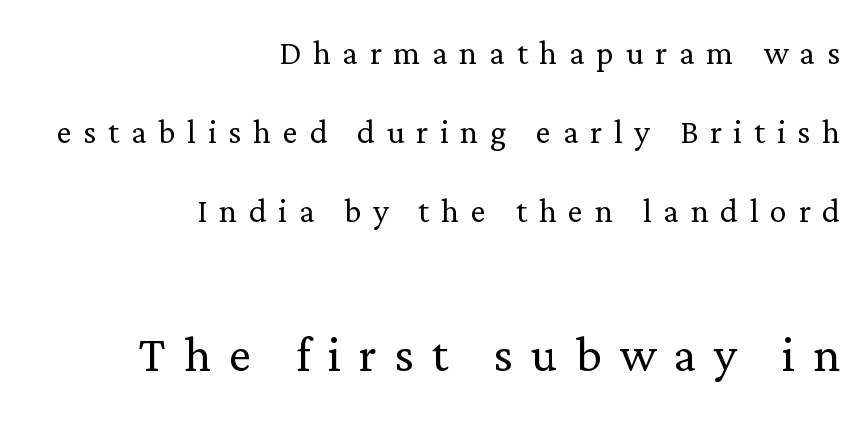
The image shows 63 px light serif type, upright; set right-aligned, line spacing 1.88x, unusually wide letter spacing (+0.28 em), not underlined; the second (bottom) block is 1.5x larger; low stroke contrast and a medium x-height.
